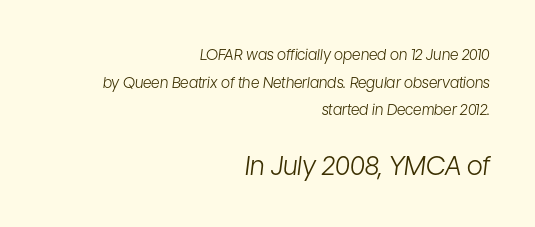
The strip under each line holds only bare page. The passage shown has conventional tracking throughout. Counters stay open thanks to moderate or lighter strokes. Observe the lean: these are italic letterforms.
